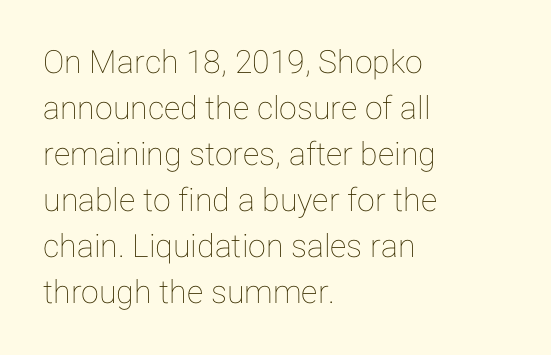
{"italic": "no", "width": "normal", "stroke_contrast": "low", "x_height": "medium", "monospaced": "no", "underline": "no", "align": "left", "line_spacing": "normal", "line_spacing_ratio": 1.44, "letter_spacing": "normal", "letter_spacing_em": 0.0, "glyph_px": 32}
